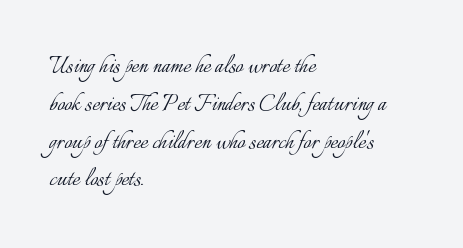
Type without underlining. Casual observation: everything's shoved over to the left. The rendering keeps characters at their native spacing. No letter is thick-stroked: the sample isn't bold.
